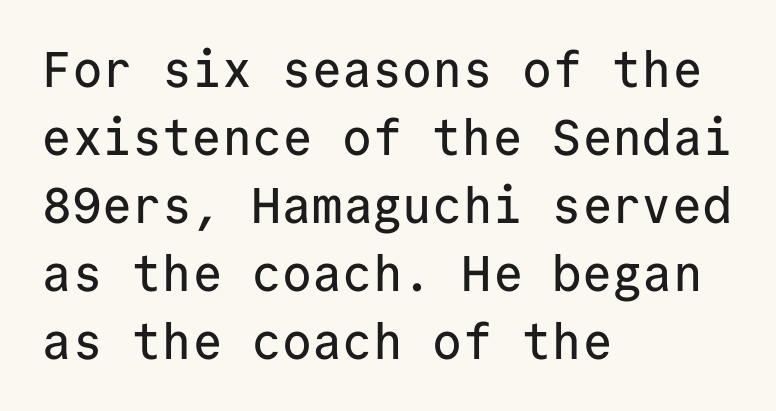
Is there much room between lines? A standard amount, neither cramped nor airy. The typography opts for an upright posture over an oblique one. Honestly, there is no underline to notice here at all. Nothing unusual about the tracking: characters are spaced as the font intends.
